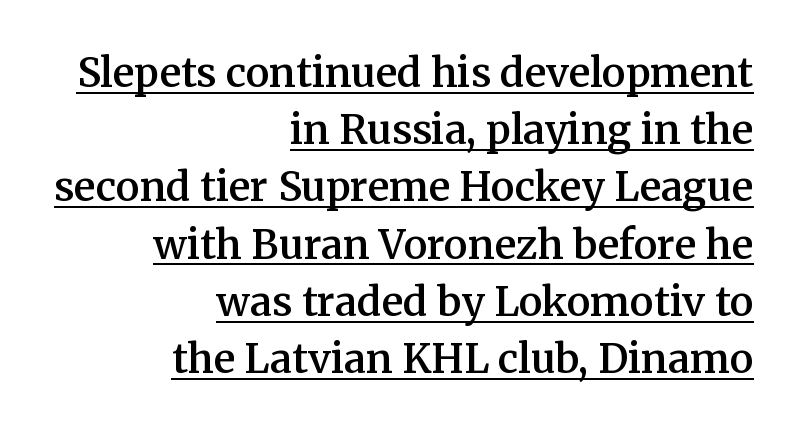
{"serif": "yes", "italic": "no", "bold": "semi", "weight": "semibold", "width": "normal", "stroke_contrast": "medium", "x_height": "medium", "monospaced": "no", "underline": "yes", "align": "right", "line_spacing": "normal", "line_spacing_ratio": 1.43, "letter_spacing": "normal", "letter_spacing_em": 0.0, "glyph_px": 40}
